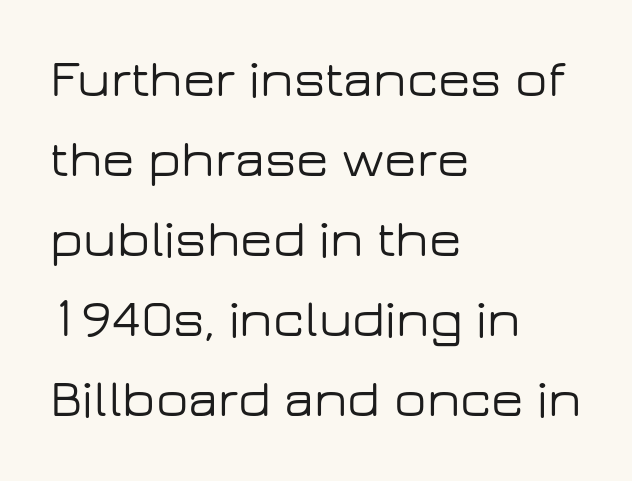
Q: Is the text italic (slanted)? A: No, it is upright.
Q: Is the typeface a serif or a sans-serif typeface? A: Sans-serif.
Q: Is the text underlined? A: No.
Q: How is the paragraph aligned? A: Left-aligned.
Q: Is the spacing between letters normal or unusually wide? A: Normal.
Q: Is the spacing between lines tight, normal or loose? A: Normal.
Q: Width (condensed, normal, or wide)? A: Wide.
Q: Stroke contrast? A: Low.
Q: x-height? A: Medium.
Q: Monospaced? A: No.
